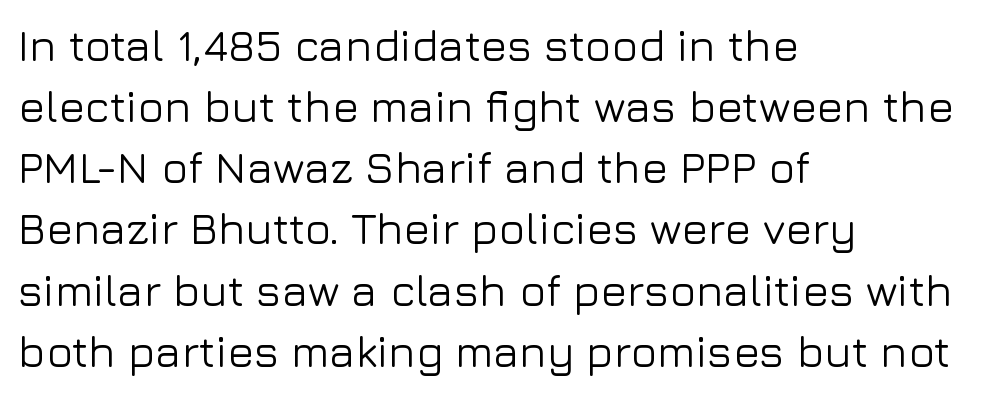
The glyphs in this specimen are sans serif. Bare-footed words on every line. Posture: upright roman. Does the copy run flush right? No — it runs flush left.
